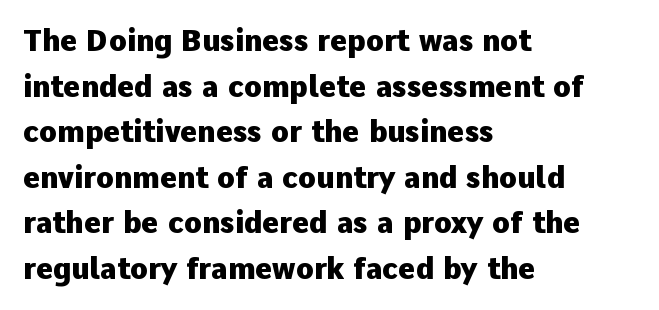
Q: Is the text bold? A: Yes.
Q: Is the text italic (slanted)? A: No, it is upright.
Q: Is the typeface a serif or a sans-serif typeface? A: Sans-serif.
Q: Is the text underlined? A: No.
Q: How is the paragraph aligned? A: Left-aligned.
Q: Is the spacing between letters normal or unusually wide? A: Normal.
Q: Is the spacing between lines tight, normal or loose? A: Normal.
Q: Width (condensed, normal, or wide)? A: Normal.
Q: Stroke contrast? A: Low.
Q: x-height? A: Medium.
Q: Monospaced? A: No.
